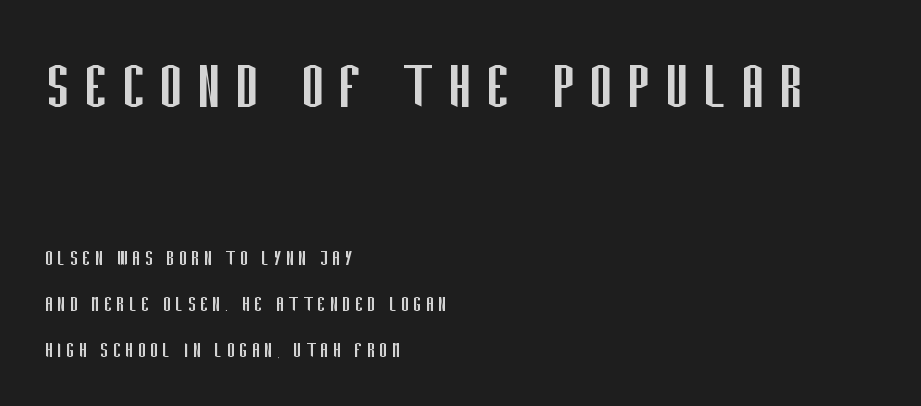
{"serif": "no", "italic": "no", "bold": "no", "weight": "regular", "width": "condensed", "stroke_contrast": "low", "x_height": "large", "monospaced": "no", "underline": "no", "align": "left", "line_spacing": "loose", "line_spacing_ratio": 1.92, "larger_block": "first", "size_ratio": 3.04, "glyph_px": 73}
